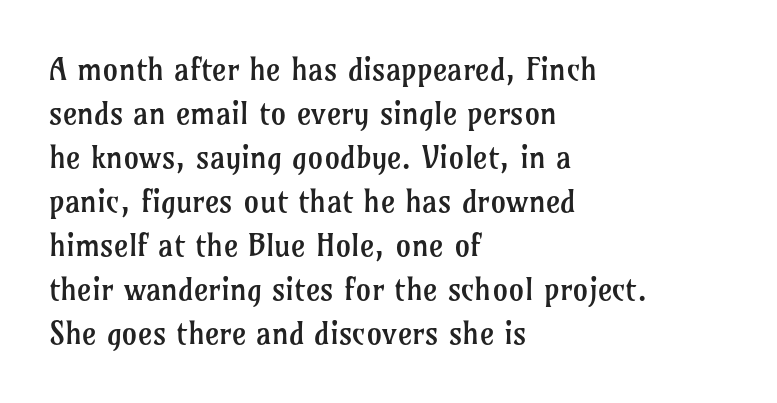
The image shows 31 px regular-weight serif type, upright; set left-aligned, normal line spacing (1.42x), normal letter spacing, not underlined; low stroke contrast and a medium x-height.
